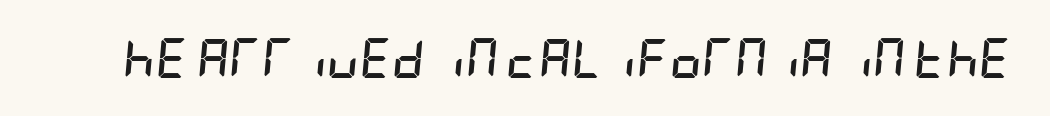
Tracking value appears to be zero — textbook default spacing. Observe the lean: these are italic letterforms. This is heavy type, rendered in bold. The baseline area is clear.
